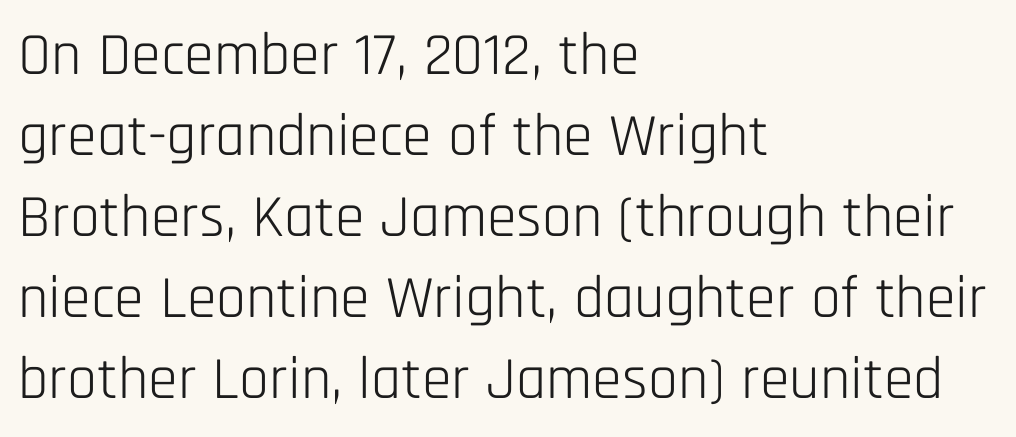
Q: Is the text bold? A: No.
Q: Is the text italic (slanted)? A: No, it is upright.
Q: Is the typeface a serif or a sans-serif typeface? A: Sans-serif.
Q: Is the text underlined? A: No.
Q: How is the paragraph aligned? A: Left-aligned.
Q: Is the spacing between letters normal or unusually wide? A: Normal.
Q: Is the spacing between lines tight, normal or loose? A: Normal.
Q: Width (condensed, normal, or wide)? A: Condensed.
Q: Stroke contrast? A: Low.
Q: x-height? A: Large.
Q: Monospaced? A: No.
